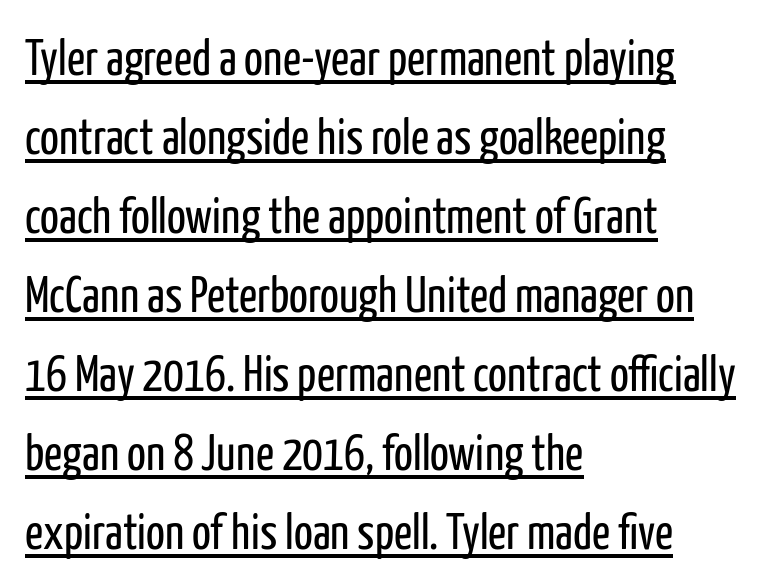
These lines sit exactly where default settings would place them. Each letter's strokes conclude bluntly, with no projecting serifs. The typography opts for an upright posture over an oblique one. Compared with typical body copy, the letter spacing here is the same. The typesetter chose a ragged-right arrangement here.
